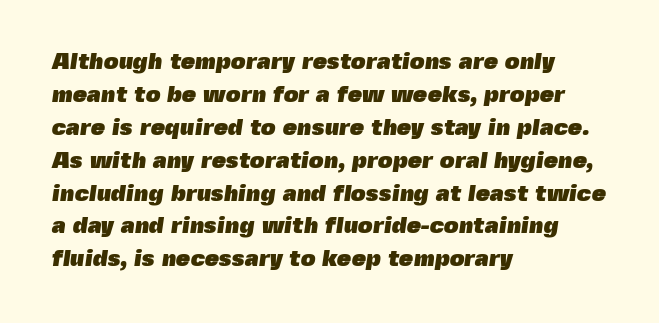
The image shows 23 px bold type; set left-aligned, normal line spacing (1.43x), normal letter spacing, not underlined.
